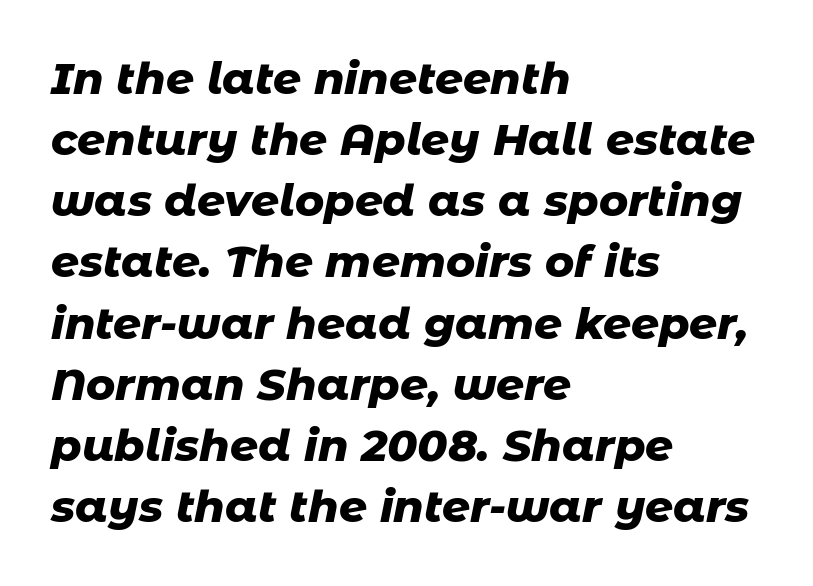
The image shows 44 px heavy type, italic (leaning right); set left-aligned, normal line spacing (1.39x), normal letter spacing, not underlined; low stroke contrast and a medium x-height.
